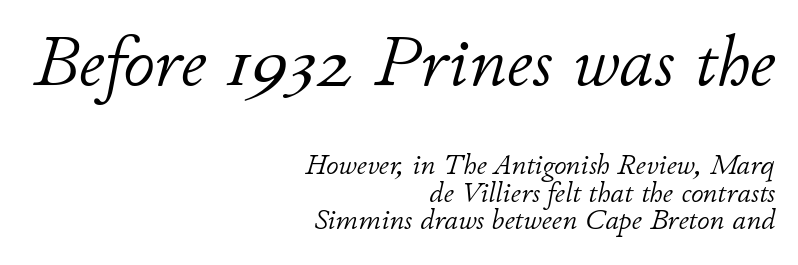
Q: Is the text bold? A: No.
Q: Is the text italic (slanted)? A: Yes, it leans right by about 11 degrees.
Q: Is the text underlined? A: No.
Q: How is the paragraph aligned? A: Right-aligned.
Q: Is the spacing between letters normal or unusually wide? A: Normal.
Q: Is the spacing between lines tight, normal or loose? A: Tight.
Q: Which block of text is set in a larger size, the first (top) or the second (bottom)? A: The first (top) one.
Q: Width (condensed, normal, or wide)? A: Normal.
Q: Stroke contrast? A: Low.
Q: x-height? A: Small.
Q: Monospaced? A: No.
